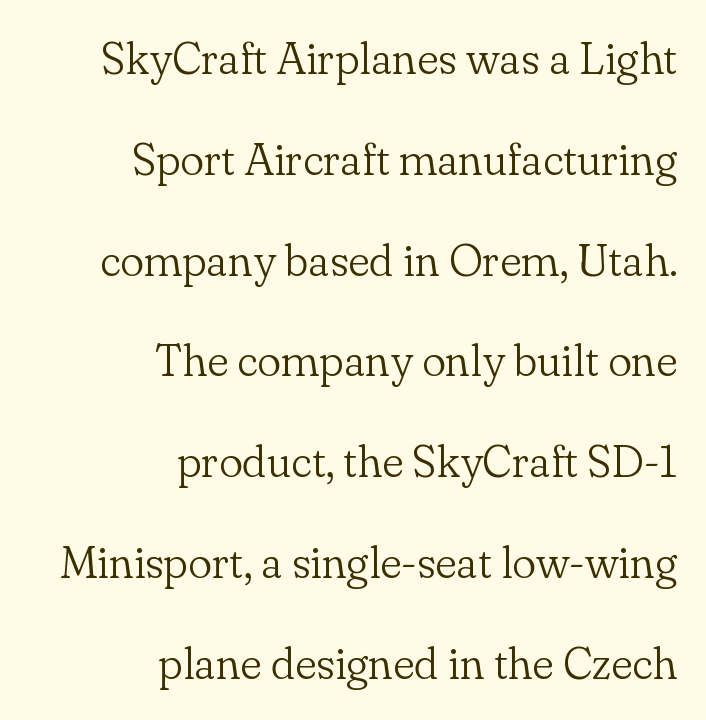
Casual observation: everything's shoved over to the right. A roman cut, with each character standing at attention. Underline: absent. Letter spacing: default.
